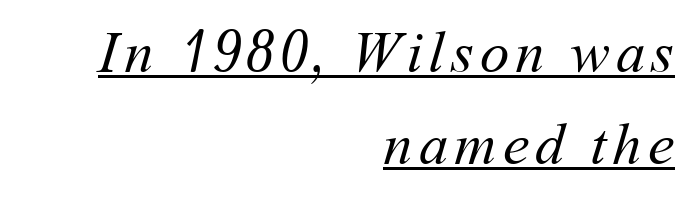
Q: Is the text bold? A: No.
Q: Is the text underlined? A: Yes.
Q: How is the paragraph aligned? A: Right-aligned.
Q: Is the spacing between lines tight, normal or loose? A: Normal.
Q: Width (condensed, normal, or wide)? A: Normal.
Q: Stroke contrast? A: Medium.
Q: x-height? A: Medium.
Q: Monospaced? A: No.
